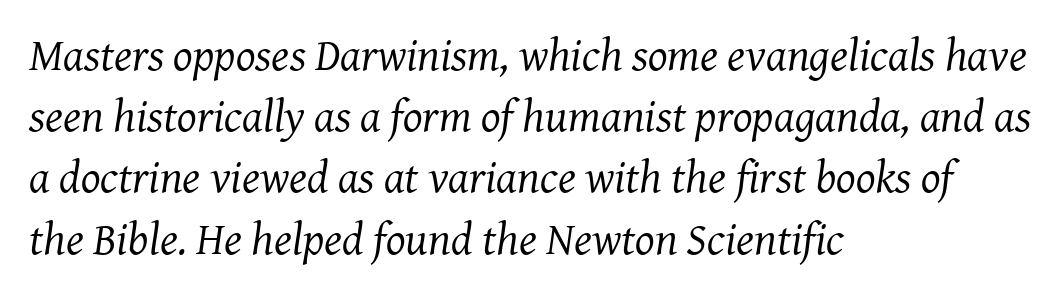
The image shows 46 px regular-weight serif type, italic (leaning right); set left-aligned, normal line spacing (1.33x), normal letter spacing, not underlined; medium stroke contrast and a medium x-height.
